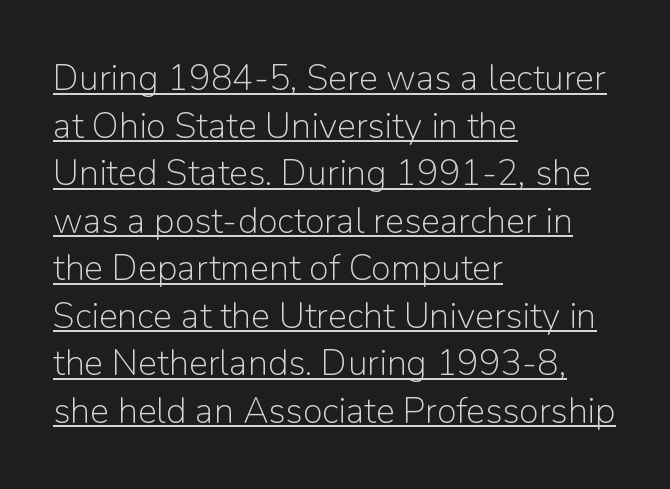
Compared with typical body copy, the letter spacing here is the same. How would I describe the line gaps? Plain and ordinary. The axis of the letterforms is exactly vertical. This sample is left-justified, so line endings fall wherever the words run out. A baseline rule has been typeset under these characters. You could not count columns in this text — the font is proportionally spaced.
